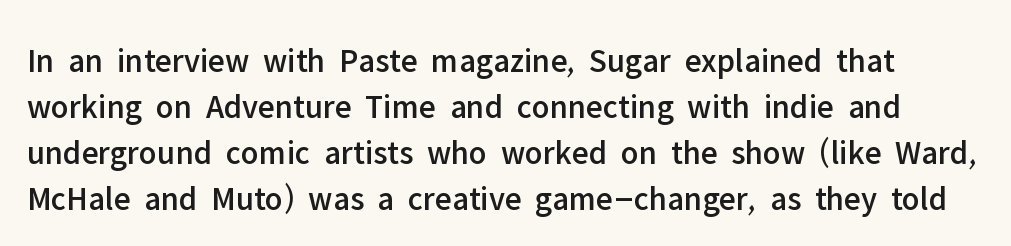
{"serif": "no", "italic": "no", "width": "normal", "stroke_contrast": "low", "x_height": "medium", "monospaced": "no", "underline": "no", "line_spacing": "normal", "line_spacing_ratio": 1.35, "letter_spacing": "normal", "letter_spacing_em": 0.0, "glyph_px": 34}
